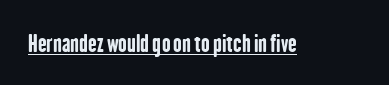
Q: Is the text bold? A: Yes.
Q: Is the text italic (slanted)? A: No, it is upright.
Q: Is the text underlined? A: Yes.
Q: Is the spacing between letters normal or unusually wide? A: Normal.
